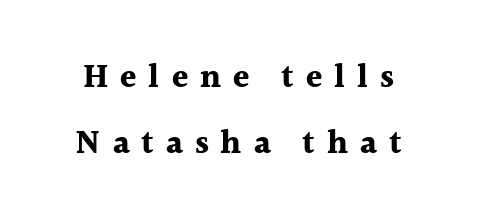
{"serif": "yes", "italic": "no", "bold": "yes", "weight": "bold", "width": "normal", "x_height": "medium", "monospaced": "no", "underline": "no", "line_spacing": "loose", "line_spacing_ratio": 2.0, "letter_spacing": "wide", "letter_spacing_em": 0.36, "glyph_px": 33}
